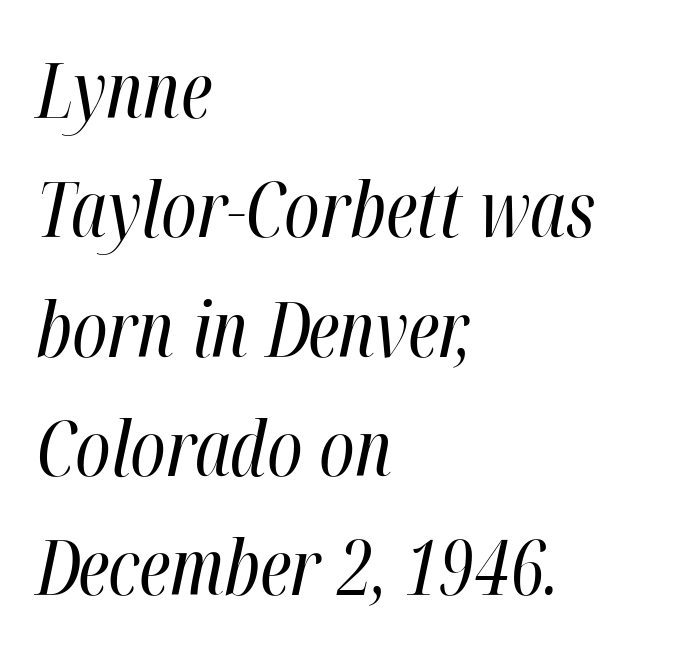
Q: Is the text bold? A: No.
Q: Is the text italic (slanted)? A: Yes, it leans right by about 12 degrees.
Q: Is the text underlined? A: No.
Q: How is the paragraph aligned? A: Left-aligned.
Q: Is the spacing between letters normal or unusually wide? A: Normal.
Q: Is the spacing between lines tight, normal or loose? A: Normal.
Q: Width (condensed, normal, or wide)? A: Condensed.
Q: Stroke contrast? A: High.
Q: x-height? A: Medium.
Q: Monospaced? A: No.
